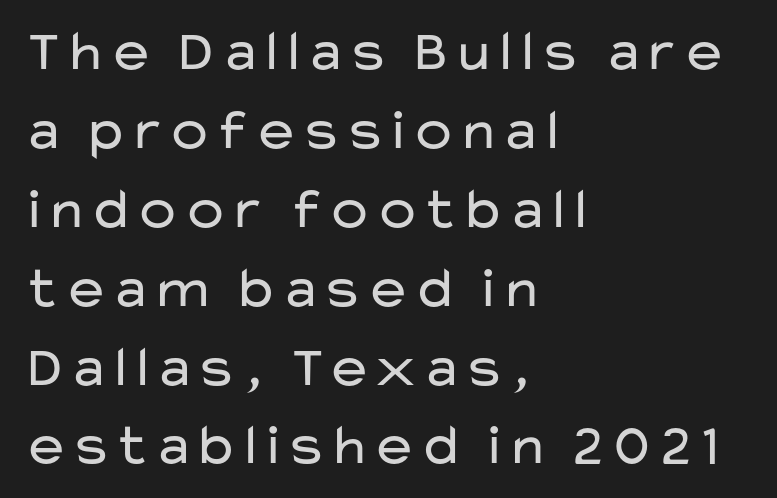
Q: Is the text bold? A: No.
Q: Is the text italic (slanted)? A: No, it is upright.
Q: Is the typeface a serif or a sans-serif typeface? A: Sans-serif.
Q: Is the text underlined? A: No.
Q: How is the paragraph aligned? A: Left-aligned.
Q: Is the spacing between letters normal or unusually wide? A: Normal.
Q: Is the spacing between lines tight, normal or loose? A: Normal.
Q: Width (condensed, normal, or wide)? A: Wide.
Q: Stroke contrast? A: Low.
Q: x-height? A: Medium.
Q: Monospaced? A: No.
